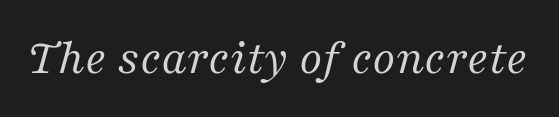
The strokes are not fattened; the text isn't bold. The horizontal fit of the characters is conventional and even. Clear beneath every line of the passage. Proportional: the letters do not fall into vertical columns.
